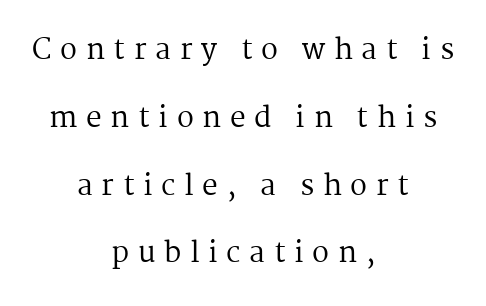
The image shows 28 px regular-weight serif type, upright; set centered, loose line spacing (2.42x), unusually wide letter spacing (+0.31 em), not underlined; medium stroke contrast and a medium x-height.
